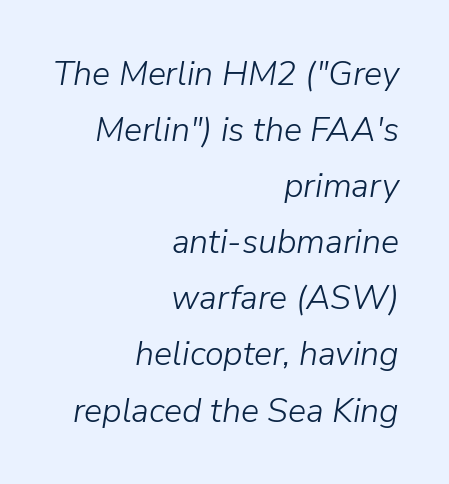
The image shows 34 px light type, italic (leaning right); set right-aligned, normal line spacing (1.65x), normal letter spacing, not underlined; low stroke contrast and a medium x-height.
